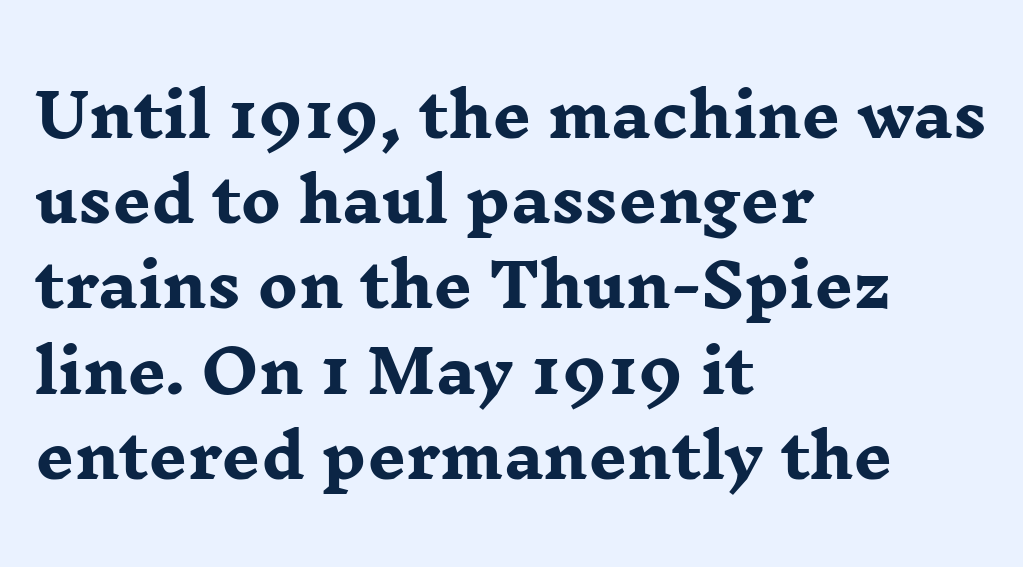
Unlike a clean sans, this face finishes its strokes with serifs. Plenty of ink on the page — the face is bold. Leftover space on each line is placed entirely after the last word. The specimen omits any rule beneath the text block's lines. Posture: straight, roman, zero tilt. Compared with typical paragraphs, the rows here are spaced about the same.
